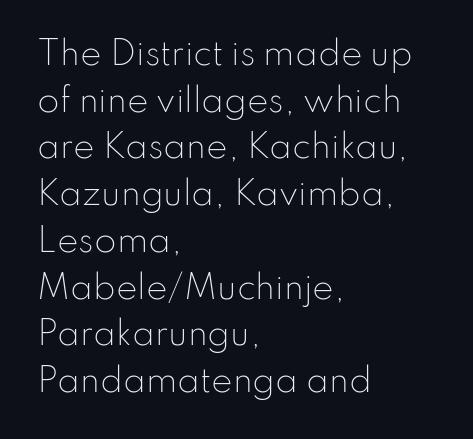
{"serif": "no", "italic": "no", "bold": "no", "weight": "light", "width": "normal", "stroke_contrast": "low", "x_height": "small", "monospaced": "no", "underline": "no", "align": "left", "line_spacing": "normal", "line_spacing_ratio": 1.46, "letter_spacing": "normal", "letter_spacing_em": 0.0, "glyph_px": 32}
